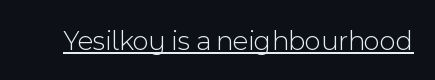
{"serif": "no", "italic": "no", "bold": "no", "weight": "light", "width": "normal", "x_height": "medium", "monospaced": "no", "underline": "yes", "letter_spacing": "normal", "letter_spacing_em": 0.0, "glyph_px": 28}
